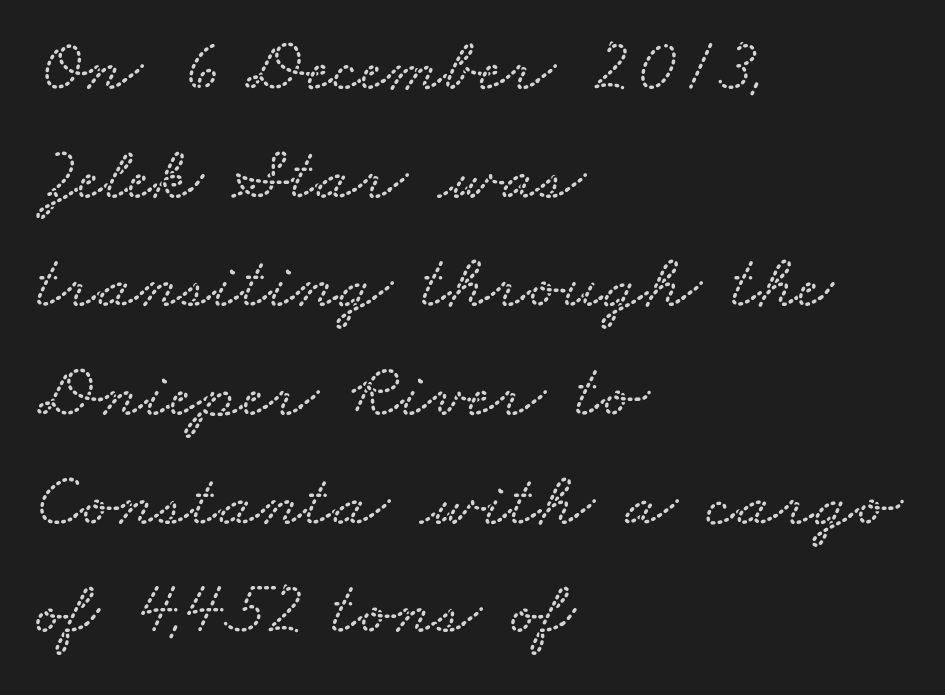
The image shows 76 px wide type; set left-aligned, normal line spacing (1.43x), normal letter spacing, not underlined; low stroke contrast and a small x-height.
